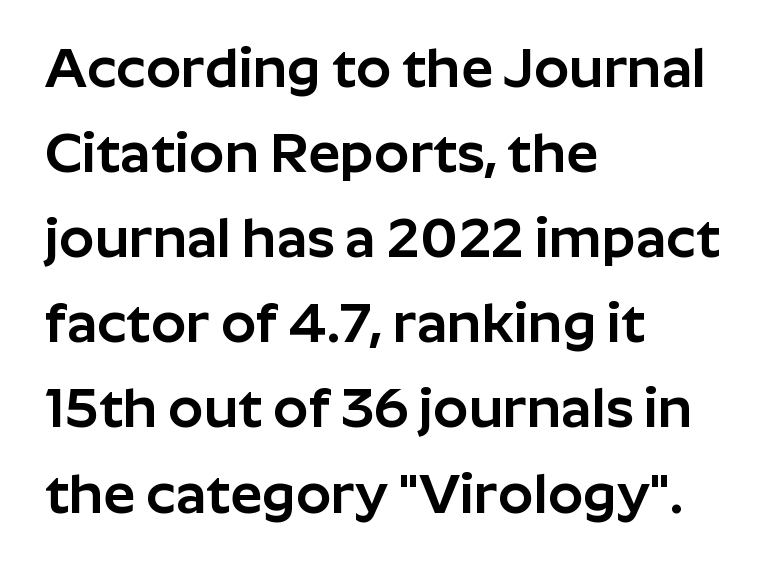
{"serif": "no", "italic": "no", "width": "normal", "stroke_contrast": "low", "x_height": "medium", "monospaced": "no", "underline": "no", "align": "left", "line_spacing": "normal", "line_spacing_ratio": 1.52, "letter_spacing": "normal", "letter_spacing_em": 0.0, "glyph_px": 56}
